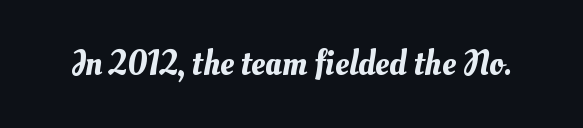
Q: Is the text underlined? A: No.
Q: Is the spacing between letters normal or unusually wide? A: Normal.
Q: Width (condensed, normal, or wide)? A: Normal.
Q: Stroke contrast? A: Medium.
Q: x-height? A: Small.
Q: Monospaced? A: No.
